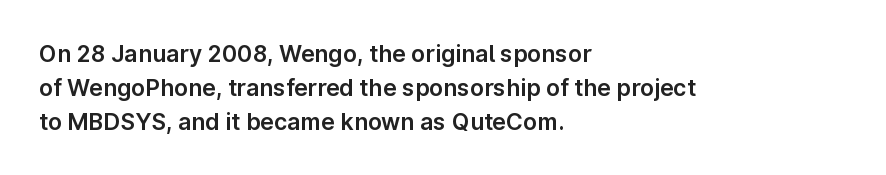
{"italic": "no", "underline": "no", "align": "left", "line_spacing": "normal", "line_spacing_ratio": 1.47, "letter_spacing": "normal", "letter_spacing_em": 0.0, "glyph_px": 23}
